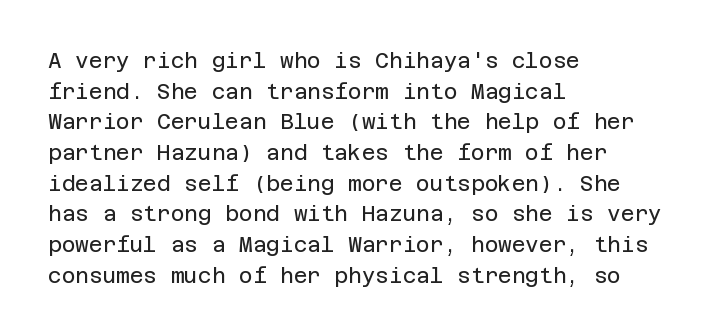
The image shows 21 px text type, upright; set left-aligned, normal line spacing (1.46x), normal letter spacing, not underlined.
